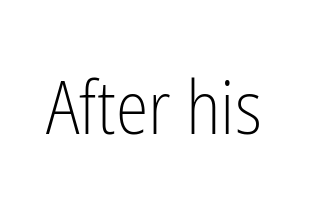
Q: Is the text bold? A: No.
Q: Is the text italic (slanted)? A: No, it is upright.
Q: Is the typeface a serif or a sans-serif typeface? A: Sans-serif.
Q: Is the text underlined? A: No.
Q: Is the spacing between letters normal or unusually wide? A: Normal.
Q: Width (condensed, normal, or wide)? A: Condensed.
Q: Stroke contrast? A: Low.
Q: x-height? A: Medium.
Q: Monospaced? A: No.
